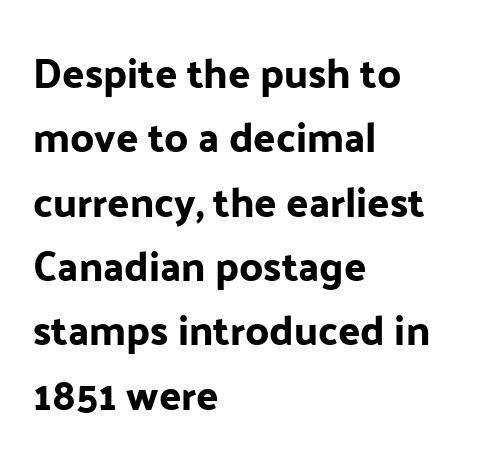
Q: Is the text italic (slanted)? A: No, it is upright.
Q: Is the typeface a serif or a sans-serif typeface? A: Sans-serif.
Q: Is the text underlined? A: No.
Q: How is the paragraph aligned? A: Left-aligned.
Q: Is the spacing between letters normal or unusually wide? A: Normal.
Q: Is the spacing between lines tight, normal or loose? A: Normal.
Q: Width (condensed, normal, or wide)? A: Normal.
Q: Stroke contrast? A: Low.
Q: x-height? A: Medium.
Q: Monospaced? A: No.
